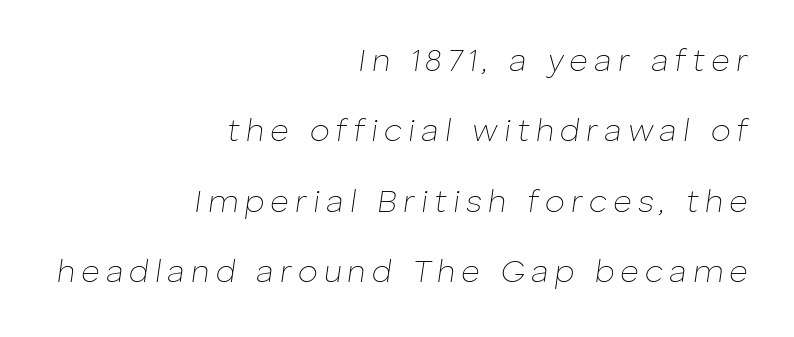
Q: Is the text bold? A: No.
Q: Is the text italic (slanted)? A: Yes, it leans right by about 8 degrees.
Q: Is the text underlined? A: No.
Q: How is the paragraph aligned? A: Right-aligned.
Q: Is the spacing between lines tight, normal or loose? A: Loose.
Q: Width (condensed, normal, or wide)? A: Normal.
Q: Stroke contrast? A: Low.
Q: x-height? A: Medium.
Q: Monospaced? A: No.
